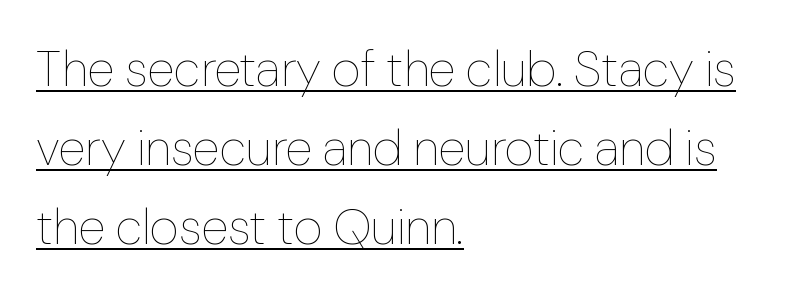
Weight: in the light-to-regular range. The letters stand upright; this is a roman face. The glyphs are accompanied by a horizontal stroke just below them. Reading down the column, the eye jumps a familiar distance to each next line.
